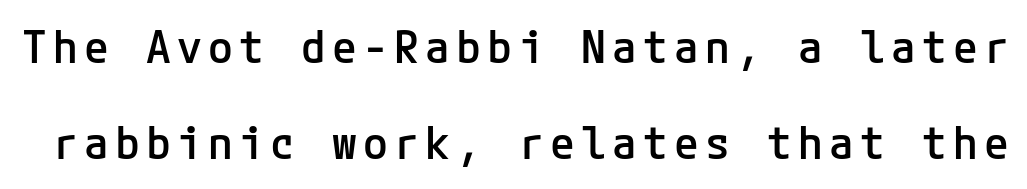
Q: Is the text bold? A: Semi-bold.
Q: Is the text italic (slanted)? A: No, it is upright.
Q: Is the typeface a serif or a sans-serif typeface? A: Sans-serif.
Q: Is the text underlined? A: No.
Q: Is the spacing between lines tight, normal or loose? A: Loose.
Q: Width (condensed, normal, or wide)? A: Normal.
Q: Stroke contrast? A: Low.
Q: x-height? A: Medium.
